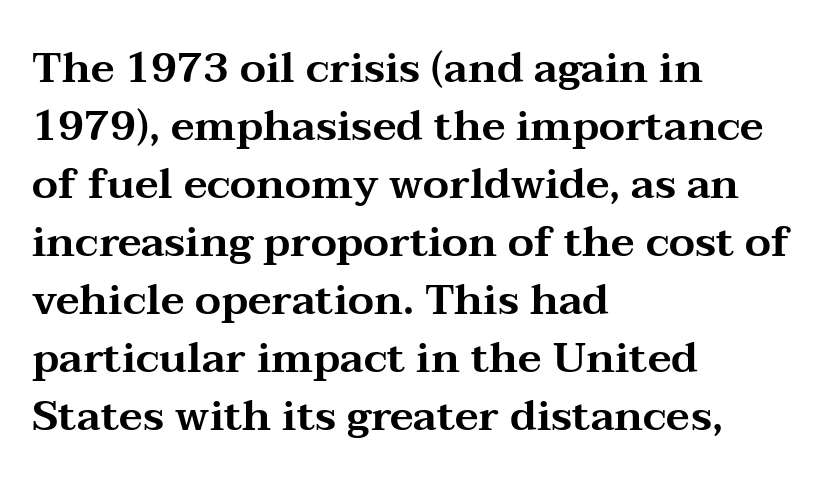
Q: Is the text italic (slanted)? A: No, it is upright.
Q: Is the typeface a serif or a sans-serif typeface? A: Serif.
Q: Is the text underlined? A: No.
Q: How is the paragraph aligned? A: Left-aligned.
Q: Is the spacing between letters normal or unusually wide? A: Normal.
Q: Is the spacing between lines tight, normal or loose? A: Normal.
Q: Width (condensed, normal, or wide)? A: Wide.
Q: Stroke contrast? A: Medium.
Q: x-height? A: Medium.
Q: Monospaced? A: No.
